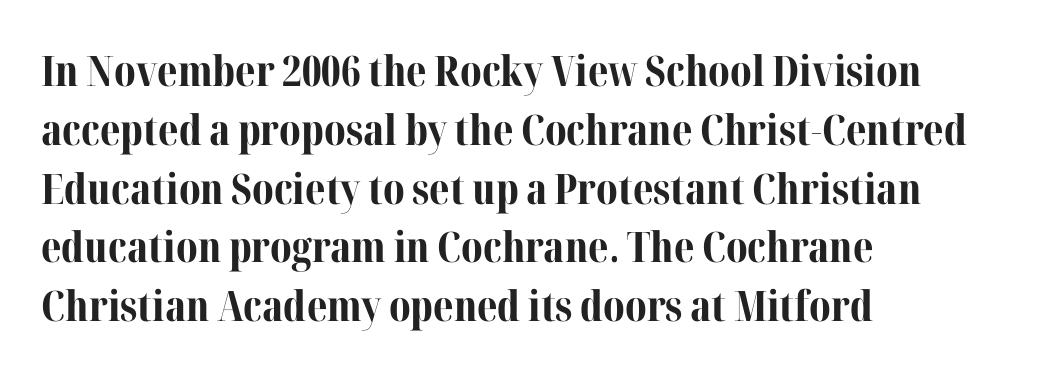
Q: Is the text bold? A: Yes.
Q: Is the text italic (slanted)? A: No, it is upright.
Q: Is the typeface a serif or a sans-serif typeface? A: Serif.
Q: Is the text underlined? A: No.
Q: How is the paragraph aligned? A: Left-aligned.
Q: Is the spacing between letters normal or unusually wide? A: Normal.
Q: Is the spacing between lines tight, normal or loose? A: Normal.
Q: Width (condensed, normal, or wide)? A: Normal.
Q: Stroke contrast? A: Medium.
Q: x-height? A: Medium.
Q: Monospaced? A: No.
